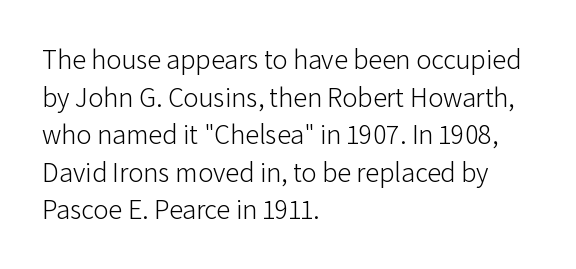
{"serif": "no", "italic": "no", "bold": "no", "weight": "light", "width": "normal", "stroke_contrast": "low", "x_height": "medium", "monospaced": "no", "underline": "no", "align": "left", "line_spacing": "normal", "line_spacing_ratio": 1.34, "letter_spacing": "normal", "letter_spacing_em": 0.0, "glyph_px": 28}
